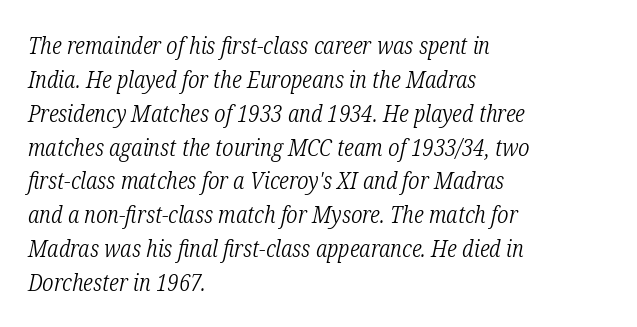
Q: Is the text bold? A: No.
Q: Is the text italic (slanted)? A: Yes, it leans right by about 12 degrees.
Q: Is the text underlined? A: No.
Q: How is the paragraph aligned? A: Left-aligned.
Q: Is the spacing between letters normal or unusually wide? A: Normal.
Q: Is the spacing between lines tight, normal or loose? A: Normal.
